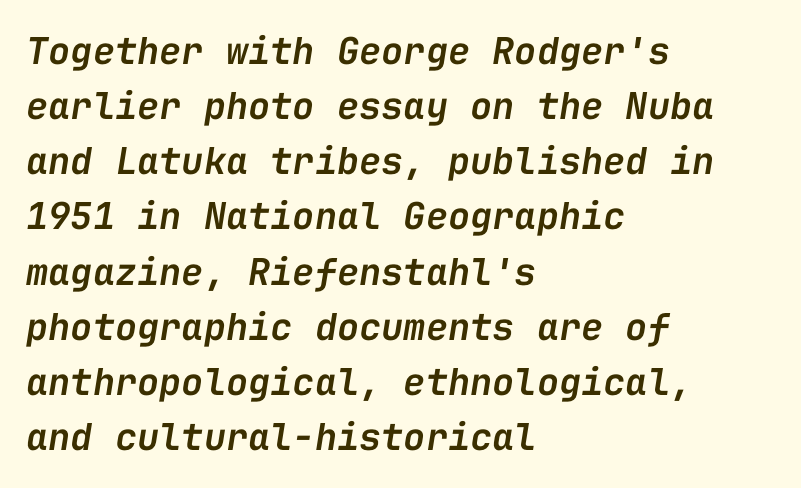
The image shows 37 px semibold type, italic (leaning right), monospaced; set left-aligned, normal line spacing (1.49x), normal letter spacing, not underlined; low stroke contrast and a medium x-height.
